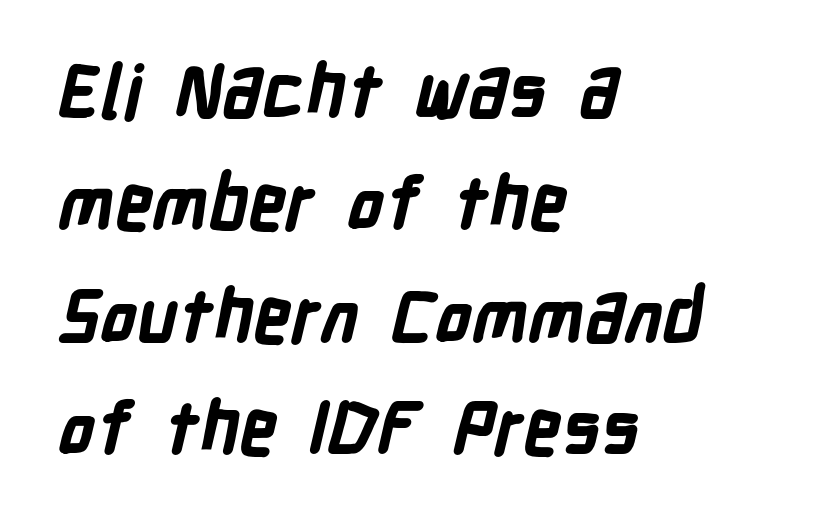
Evenly set lines give the paragraph a standard silhouette. Heft: maximum for text — a bold. Compared with typical body copy, the letter spacing here is the same. Glance below the letters and you will spot only blank space. Are there feet on the stems? There aren't — it's a sans. In CSS terms this would be text-align: left.
